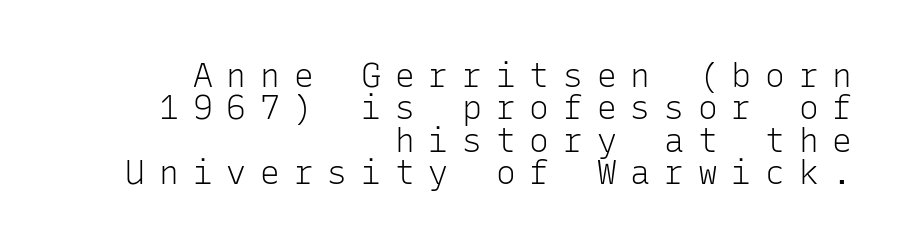
This sample trades vertical openness for compactness between lines. The lines in this sample share a right terminus and differ only in where they begin. Caption: expanded tracking, letters set apart. The letters march in equal steps, a hallmark of fixed-pitch type. Posture: upright roman.
